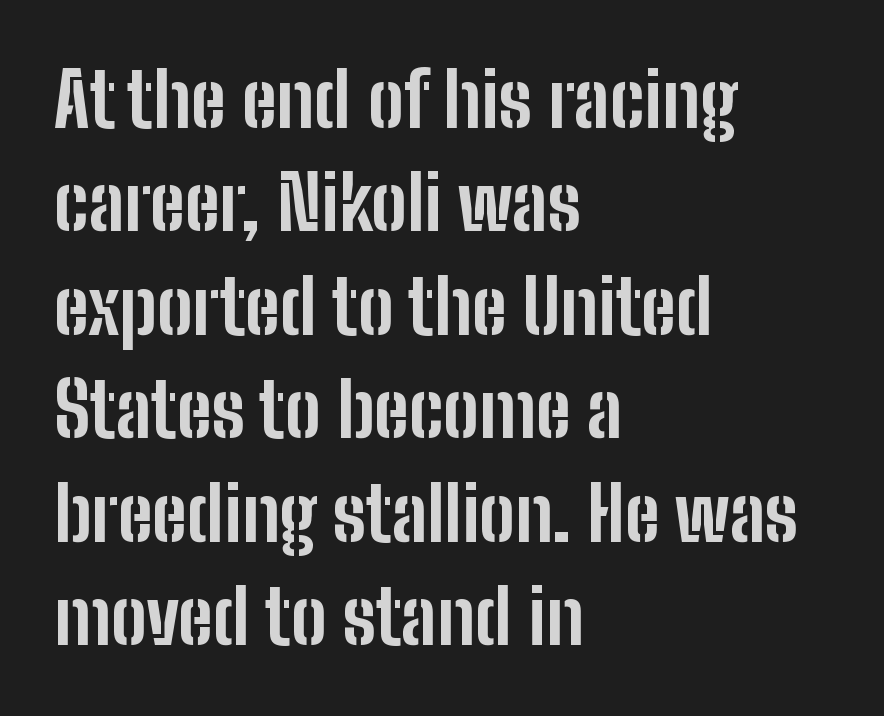
{"serif": "no", "italic": "no", "bold": "yes", "weight": "bold", "width": "condensed", "stroke_contrast": "low", "x_height": "medium", "monospaced": "no", "underline": "no", "align": "left", "line_spacing": "normal", "line_spacing_ratio": 1.38, "letter_spacing": "normal", "letter_spacing_em": 0.0, "glyph_px": 75}
